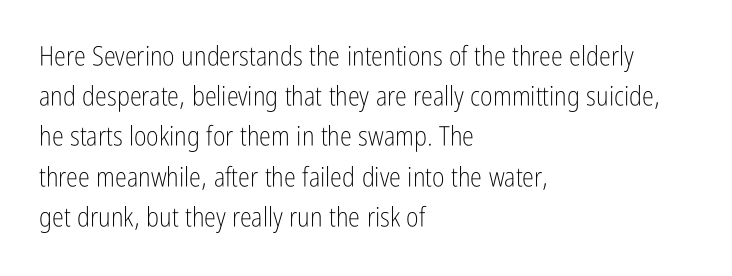
{"italic": "no", "bold": "no", "underline": "no", "align": "left", "line_spacing": "normal", "line_spacing_ratio": 1.49, "letter_spacing": "normal", "letter_spacing_em": 0.0, "glyph_px": 27}
